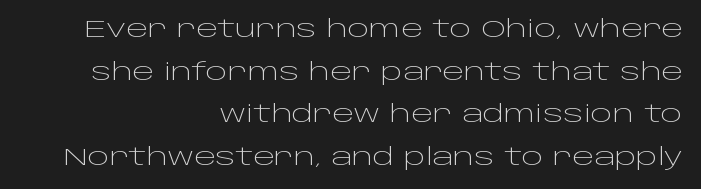
{"italic": "no", "bold": "no", "underline": "no", "align": "right", "line_spacing_ratio": 1.85, "letter_spacing": "normal", "letter_spacing_em": 0.0, "glyph_px": 23}
